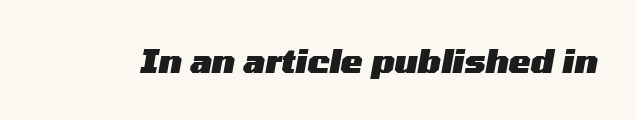
The image shows 33 px heavy, wide type, italic (leaning right); set normal letter spacing, not underlined; medium stroke contrast and a medium x-height.
